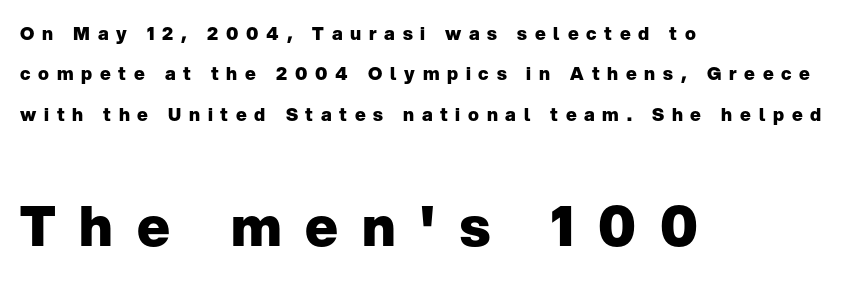
Strokes here are thick enough to call this a true bold. If you drew a line through each stem, it would be perfectly vertical. Anything drawn beneath the words? Only blank space. Reading down the column, the eye jumps a long way to each next line. Think of a printed novel: that variable character pitch is what you see here.
